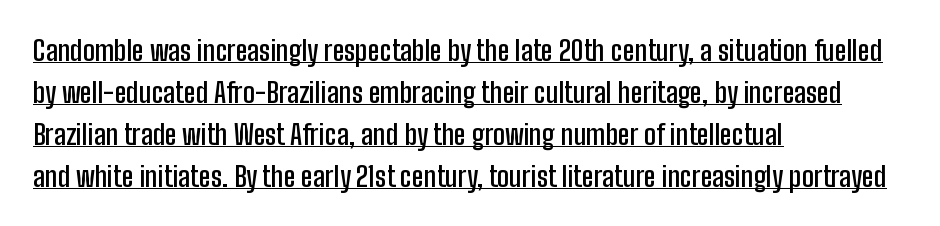
{"serif": "no", "italic": "no", "bold": "semi", "weight": "semibold", "width": "condensed", "stroke_contrast": "low", "x_height": "medium", "monospaced": "no", "underline": "yes", "align": "left", "line_spacing": "normal", "line_spacing_ratio": 1.5, "letter_spacing": "normal", "letter_spacing_em": 0.0, "glyph_px": 28}
